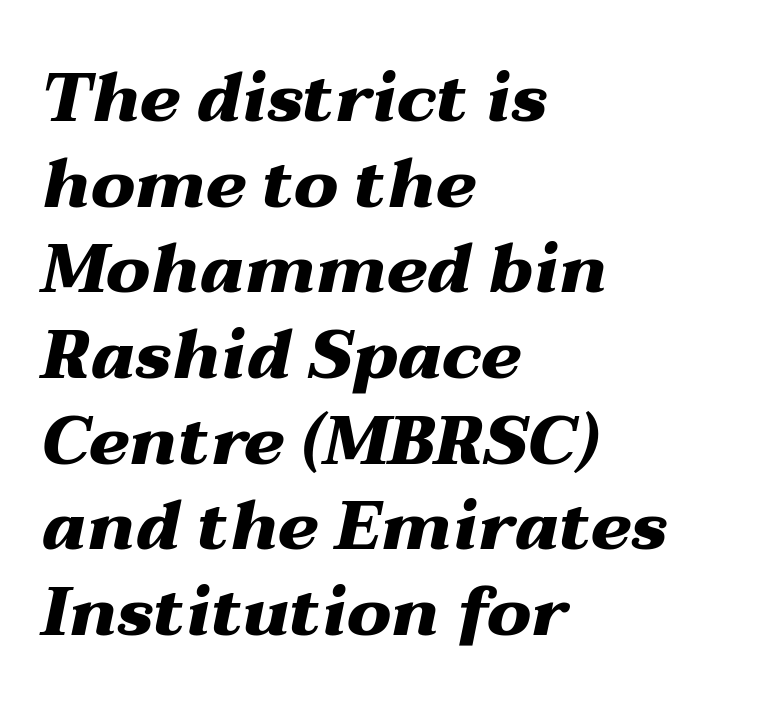
The image shows 68 px heavy, wide type, italic (leaning right); set left-aligned, normal line spacing (1.26x), normal letter spacing, not underlined; medium stroke contrast and a medium x-height.
